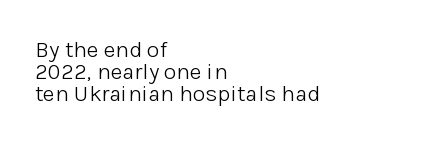
The space between consecutive lines is stingy. The typography opts for an upright posture over an oblique one. The face looks like a standard text weight, possibly lighter. Only glyphs here, with clear space below each row.
